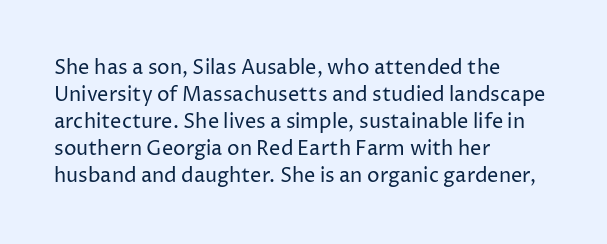
Q: Is the text bold? A: No.
Q: Is the text italic (slanted)? A: No, it is upright.
Q: Is the text underlined? A: No.
Q: How is the paragraph aligned? A: Left-aligned.
Q: Is the spacing between letters normal or unusually wide? A: Normal.
Q: Is the spacing between lines tight, normal or loose? A: Normal.
